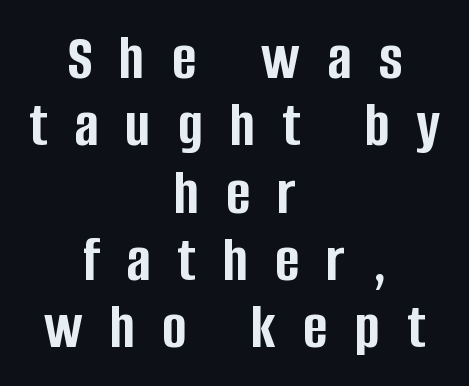
The image shows 66 px semibold, condensed sans-serif type, upright; set centered, tight line spacing (1.02x), unusually wide letter spacing (+0.41 em), not underlined; low stroke contrast and a large x-height.
